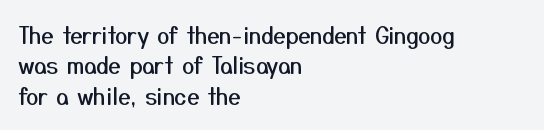
The image shows 22 px text type, upright; set left-aligned, normal line spacing (1.38x), normal letter spacing, not underlined.
